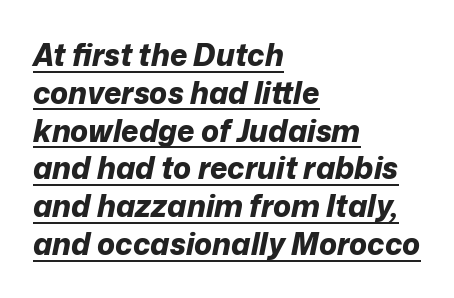
The image shows 30 px bold type, italic (leaning right); set left-aligned, normal line spacing (1.26x), normal letter spacing, underlined; low stroke contrast and a medium x-height.
